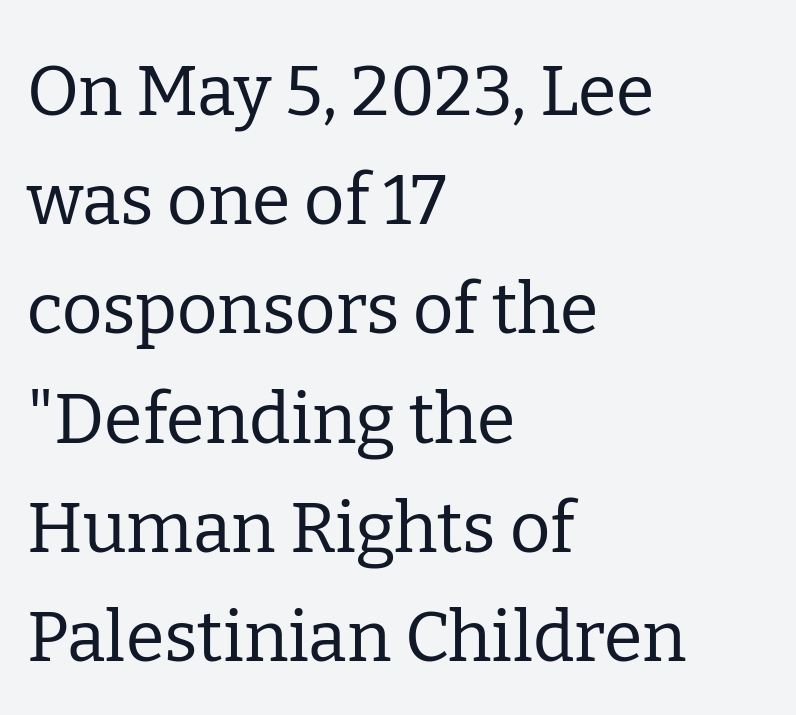
{"serif": "yes", "italic": "no", "bold": "no", "weight": "regular", "width": "normal", "stroke_contrast": "low", "x_height": "medium", "monospaced": "no", "underline": "no", "align": "left", "line_spacing": "normal", "line_spacing_ratio": 1.56, "letter_spacing": "normal", "letter_spacing_em": 0.0, "glyph_px": 70}
